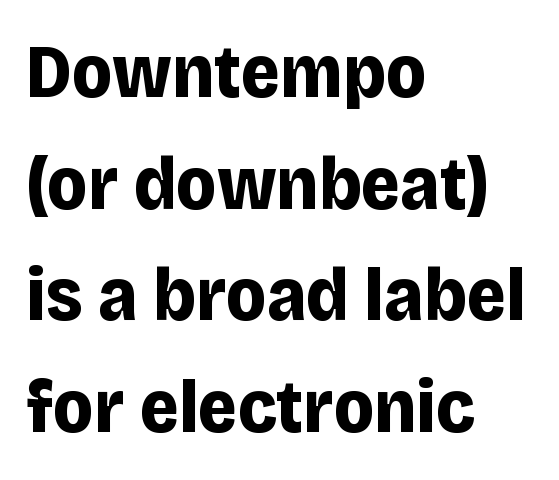
Interline gaps are of average width in this sample. Ascenders rise straight up at ninety degrees. Each letter's strokes conclude bluntly, with no projecting serifs. These lines are set flush left with a ragged right edge.
